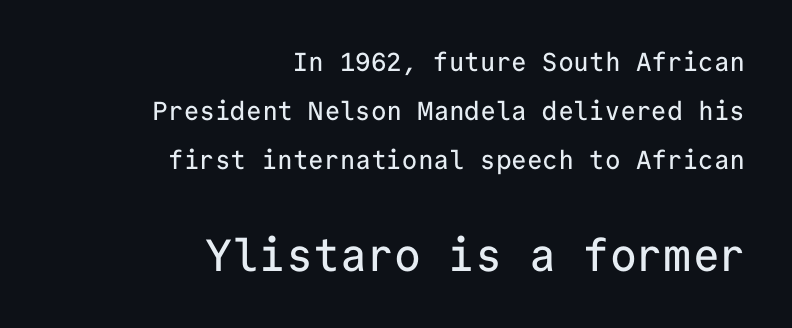
The image shows 45 px sans-serif type, upright, monospaced; set right-aligned, line spacing 1.89x, normal letter spacing, not underlined; the second (bottom) block is 1.73x larger; low stroke contrast and a medium x-height.
